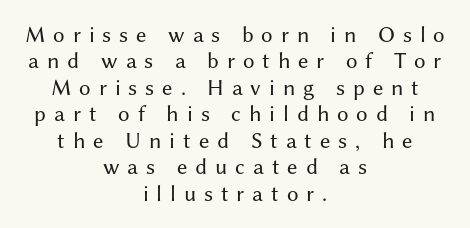
The image shows 23 px text type, upright; set centered, tight line spacing (1.15x), unusually wide letter spacing (+0.34 em), not underlined.
